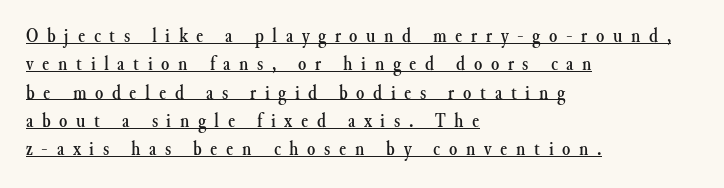
Each word looks stretched out because of the extra space between its letters. The sample's only ornament is a line tracing under the words. This sample keeps an unexceptional amount of space between lines. Caption: multi-line text, flush left, ragged right.
